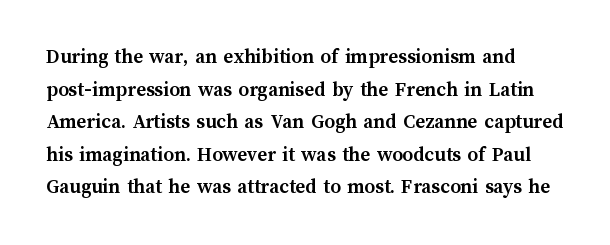
The image shows 21 px bold type, upright; set normal line spacing (1.55x), normal letter spacing, not underlined.
